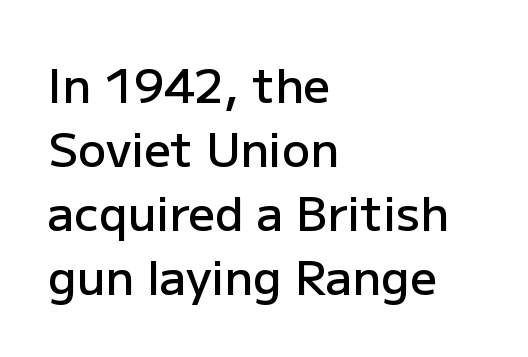
{"serif": "no", "italic": "no", "bold": "semi", "weight": "semibold", "width": "normal", "stroke_contrast": "low", "x_height": "medium", "monospaced": "no", "underline": "no", "align": "left", "line_spacing": "normal", "line_spacing_ratio": 1.36, "letter_spacing": "normal", "letter_spacing_em": 0.0, "glyph_px": 47}
